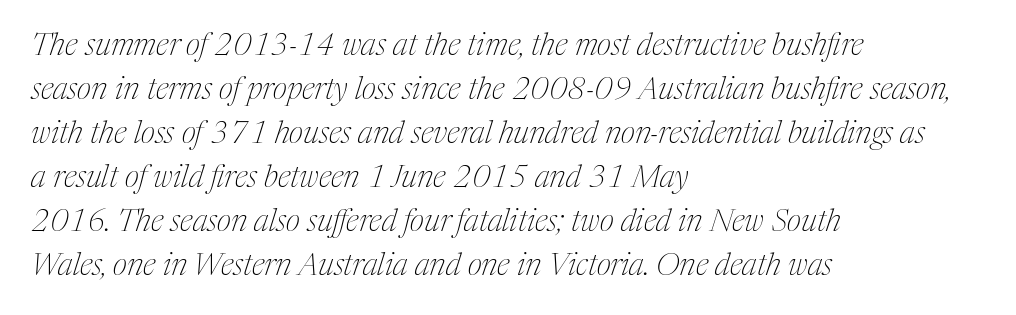
{"serif": "yes", "italic": "yes", "lean": "right", "slant_degrees": 17, "bold": "no", "weight": "thin", "width": "condensed", "stroke_contrast": "medium", "x_height": "medium", "monospaced": "no", "underline": "no", "align": "left", "line_spacing": "normal", "line_spacing_ratio": 1.42, "letter_spacing": "normal", "letter_spacing_em": 0.0, "glyph_px": 31}
